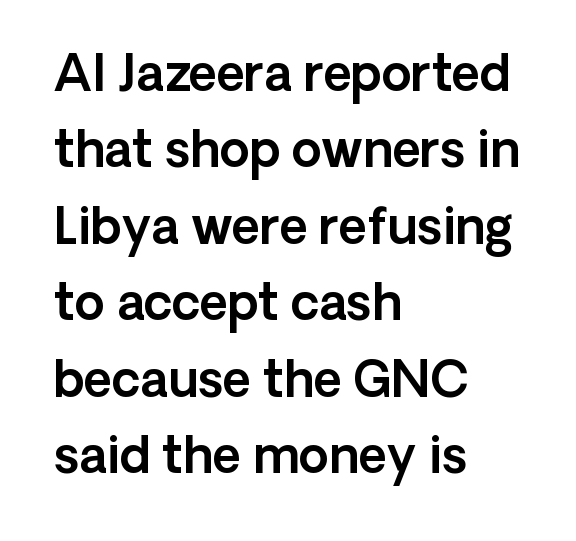
{"serif": "no", "italic": "no", "width": "normal", "x_height": "medium", "monospaced": "no", "underline": "no", "align": "left", "line_spacing": "normal", "line_spacing_ratio": 1.56, "letter_spacing": "normal", "letter_spacing_em": 0.0, "glyph_px": 49}
